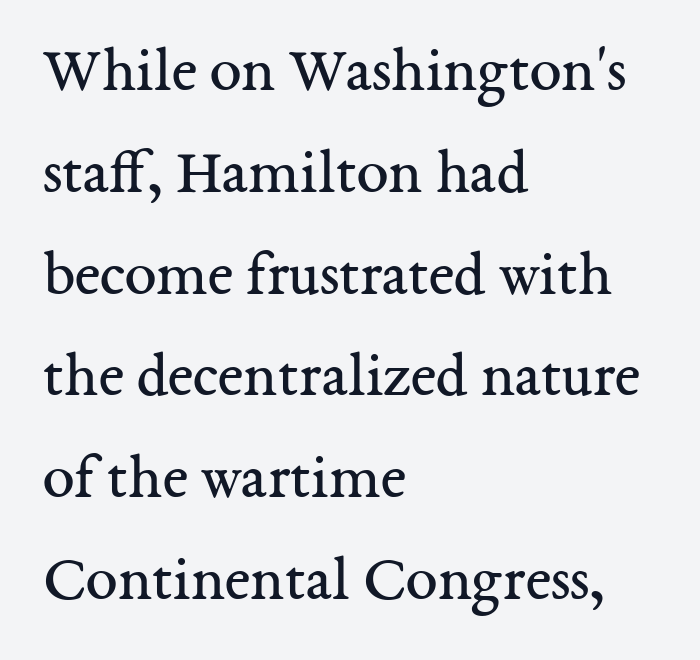
The image shows 64 px regular-weight serif type, upright; set left-aligned, normal line spacing (1.59x), normal letter spacing, not underlined; medium stroke contrast and a medium x-height.
